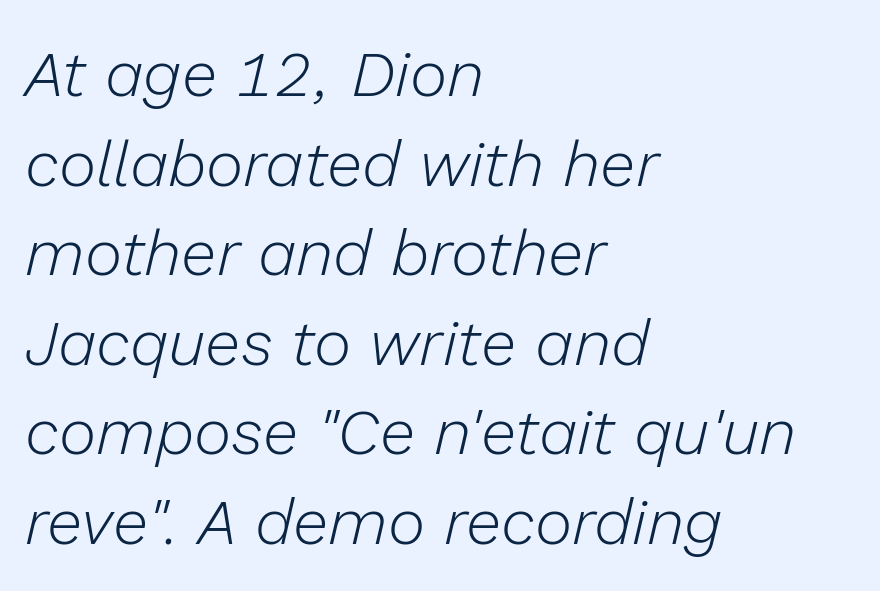
The image shows 64 px light type, italic (leaning right); set left-aligned, normal line spacing (1.4x), normal letter spacing, not underlined; low stroke contrast and a medium x-height.
